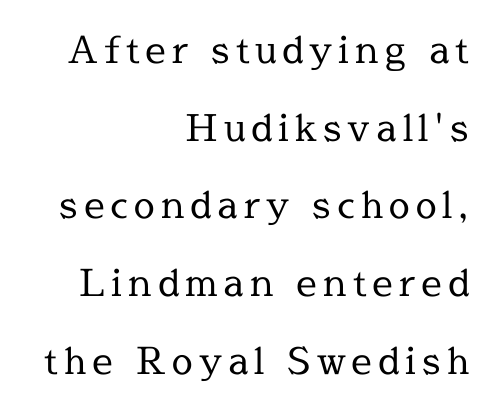
Note the varied advance widths — an 'i' is clearly narrower than an 'm'. Is the stroke heavy? The answer is a plain regular-or-lighter. Widely set lines give the paragraph a tall, airy silhouette. Decoration check: the copy has no underline. In CSS terms this would be text-align: right.
